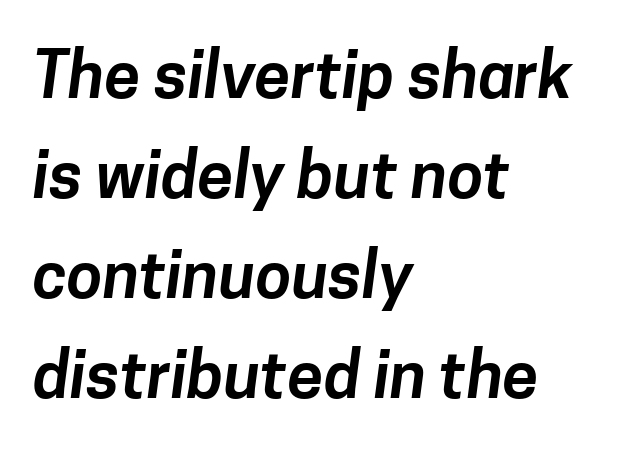
Honestly, the row spacing looks completely unremarkable. These lines are set flush left with a ragged right edge. The gap between lines stays unmarked. The passage shown has conventional tracking throughout. Is this a fixed-width face? No — the glyphs have proportional, varying widths. The face used here is a sans, in the tradition of grotesques and geometrics.
